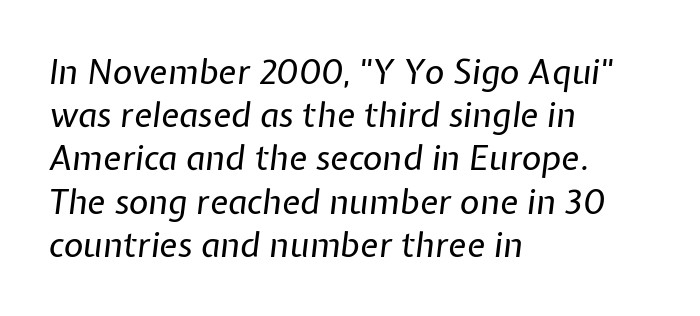
{"italic": "yes", "lean": "right", "slant_degrees": 7, "bold": "no", "weight": "regular", "width": "normal", "stroke_contrast": "low", "x_height": "medium", "monospaced": "no", "underline": "no", "align": "left", "line_spacing": "normal", "line_spacing_ratio": 1.27, "letter_spacing": "normal", "letter_spacing_em": 0.0, "glyph_px": 34}
